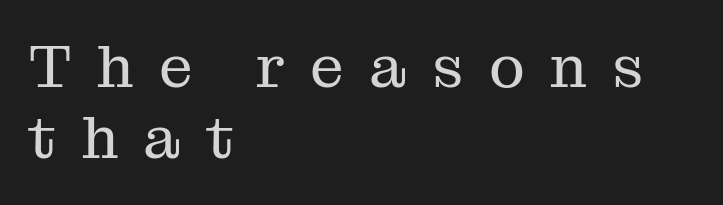
The image shows 60 px regular-weight serif type, upright; set left-aligned, line spacing 1.19x, unusually wide letter spacing (+0.42 em), not underlined; medium stroke contrast and a medium x-height.
